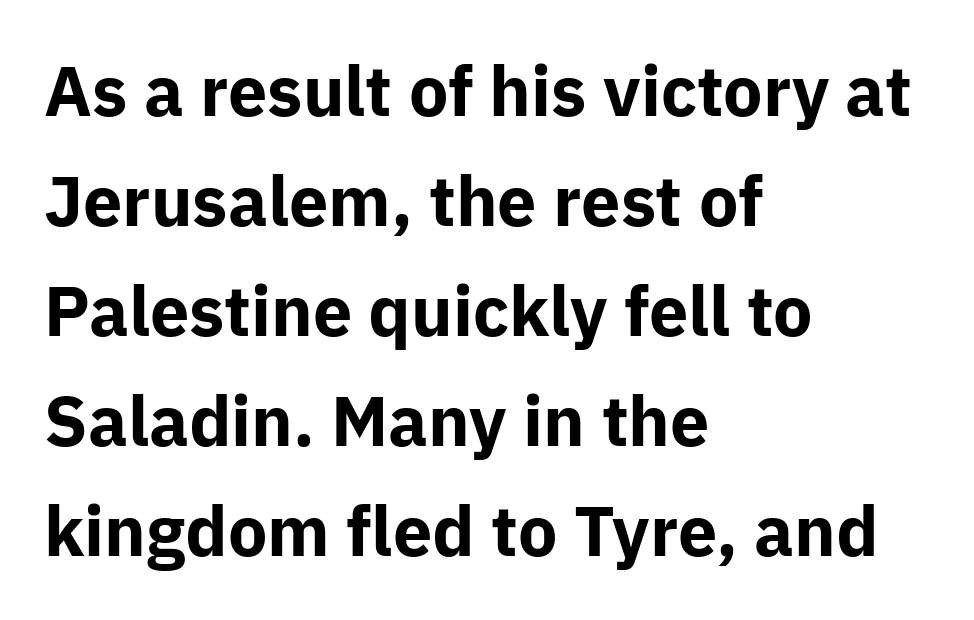
The image shows 70 px bold sans-serif type, upright; set left-aligned, normal line spacing (1.57x), normal letter spacing, not underlined; low stroke contrast and a medium x-height.
